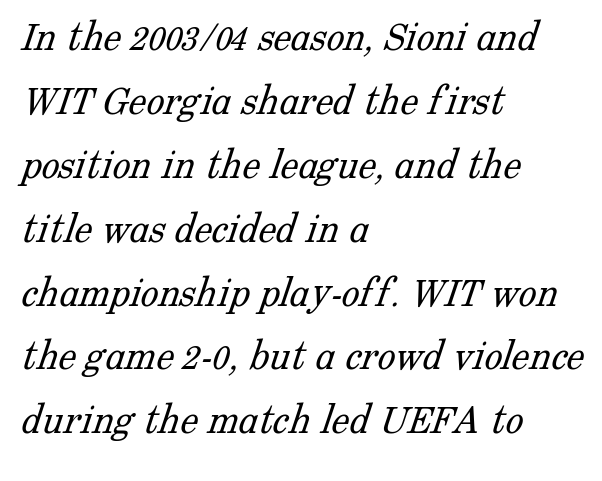
A clean baseline with only descenders dipping below it. The letters advance in unequal steps, a hallmark of proportional type. The paragraph shown leans on its left margin. Note: serifs present on the glyphs.
